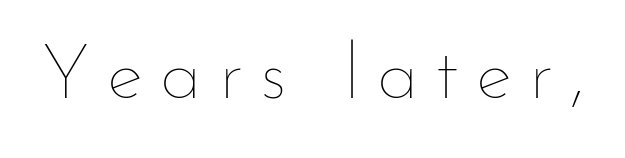
The image shows 77 px thin type, upright; set unusually wide letter spacing (+0.22 em), not underlined; low stroke contrast and a small x-height.
